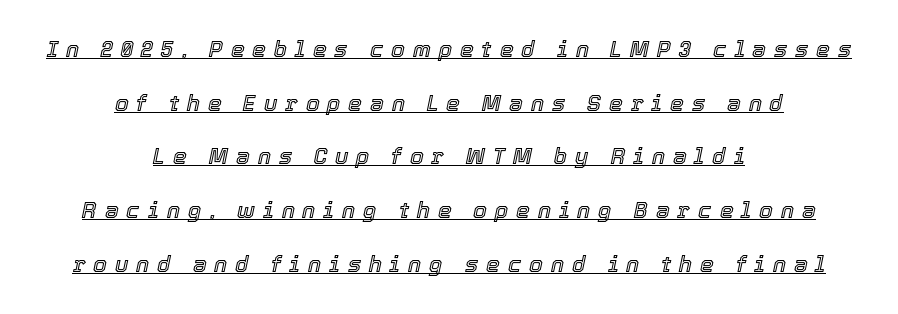
Q: Is the text italic (slanted)? A: Yes, it leans right by about 12 degrees.
Q: Is the text underlined? A: Yes.
Q: How is the paragraph aligned? A: Centered.
Q: Is the spacing between letters normal or unusually wide? A: Unusually wide.
Q: Is the spacing between lines tight, normal or loose? A: Loose.
